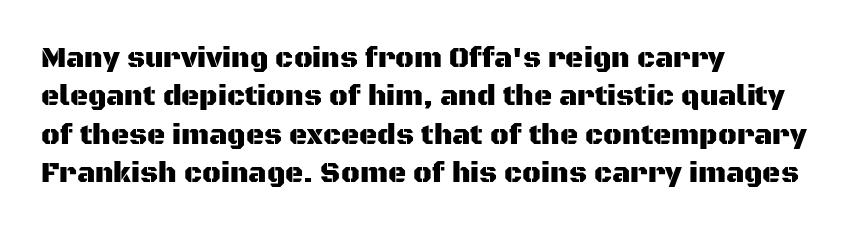
Does the copy run flush right? No — it runs flush left. Tracking value appears to be zero — textbook default spacing. Is there any slant? The stems are plumb. Students, observe: this is what conventionally led text looks like. Descender tails drop into unmarked territory.
